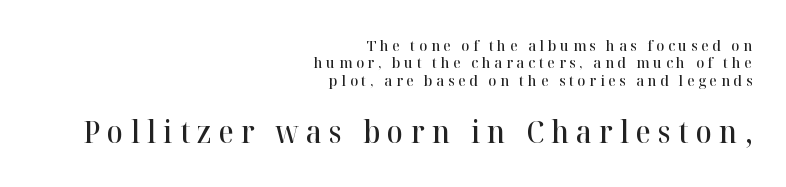
Is this a fixed-width face? No — the glyphs have proportional, varying widths. These two chunks differ in scale, with the bottom chunk taking the larger measure. A student would call this right alignment; a typographer would say flush right, rag left. Observe the wide spacing: letters keep a clear distance from each other.
